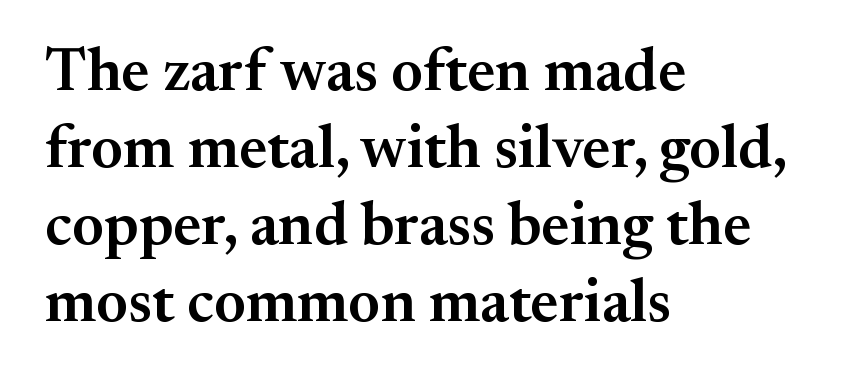
{"serif": "yes", "italic": "no", "bold": "semi", "weight": "semibold", "width": "normal", "stroke_contrast": "medium", "x_height": "small", "monospaced": "no", "underline": "no", "align": "left", "line_spacing": "normal", "line_spacing_ratio": 1.26, "letter_spacing": "normal", "letter_spacing_em": 0.0, "glyph_px": 61}
